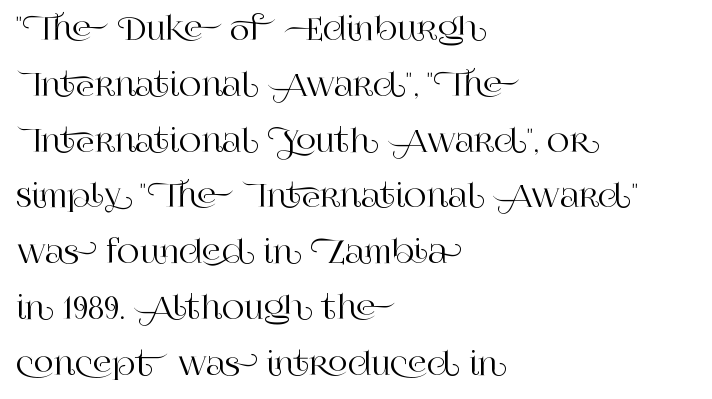
Q: Is the text italic (slanted)? A: No, it is upright.
Q: Is the typeface a serif or a sans-serif typeface? A: Serif.
Q: Is the text underlined? A: No.
Q: How is the paragraph aligned? A: Left-aligned.
Q: Is the spacing between letters normal or unusually wide? A: Normal.
Q: Width (condensed, normal, or wide)? A: Normal.
Q: Stroke contrast? A: High.
Q: x-height? A: Large.
Q: Monospaced? A: No.
